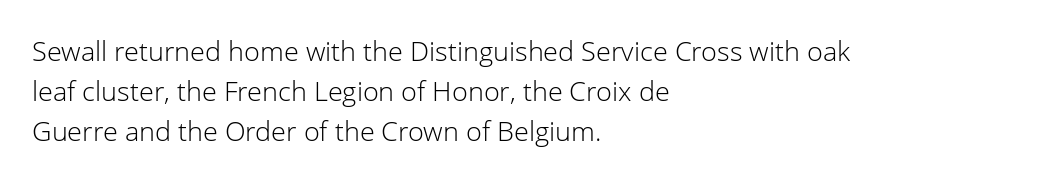
Q: Is the text bold? A: No.
Q: Is the text italic (slanted)? A: No, it is upright.
Q: Is the text underlined? A: No.
Q: How is the paragraph aligned? A: Left-aligned.
Q: Is the spacing between letters normal or unusually wide? A: Normal.
Q: Is the spacing between lines tight, normal or loose? A: Normal.
